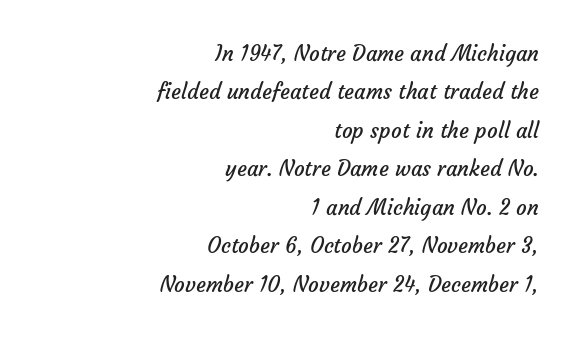
Q: Is the text bold? A: No.
Q: Is the text underlined? A: No.
Q: How is the paragraph aligned? A: Right-aligned.
Q: Is the spacing between letters normal or unusually wide? A: Normal.
